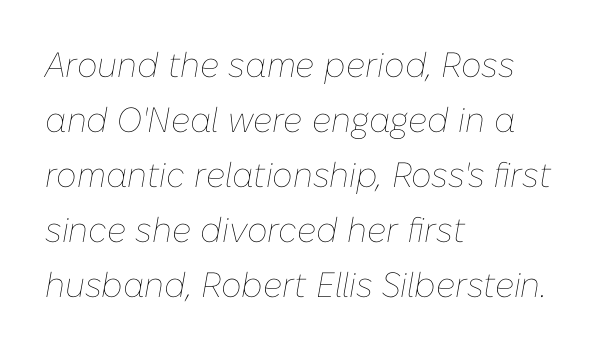
Q: Is the text bold? A: No.
Q: Is the text italic (slanted)? A: Yes, it leans right by about 10 degrees.
Q: Is the text underlined? A: No.
Q: How is the paragraph aligned? A: Left-aligned.
Q: Is the spacing between letters normal or unusually wide? A: Normal.
Q: Is the spacing between lines tight, normal or loose? A: Normal.
Q: Width (condensed, normal, or wide)? A: Normal.
Q: Stroke contrast? A: Low.
Q: x-height? A: Medium.
Q: Monospaced? A: No.
